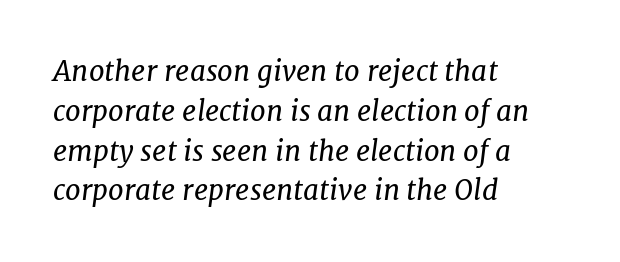
Q: Is the text bold? A: No.
Q: Is the text italic (slanted)? A: Yes, it leans right by about 7 degrees.
Q: Is the typeface a serif or a sans-serif typeface? A: Serif.
Q: Is the text underlined? A: No.
Q: How is the paragraph aligned? A: Left-aligned.
Q: Is the spacing between letters normal or unusually wide? A: Normal.
Q: Is the spacing between lines tight, normal or loose? A: Normal.
Q: Width (condensed, normal, or wide)? A: Normal.
Q: Stroke contrast? A: Low.
Q: x-height? A: Medium.
Q: Monospaced? A: No.
